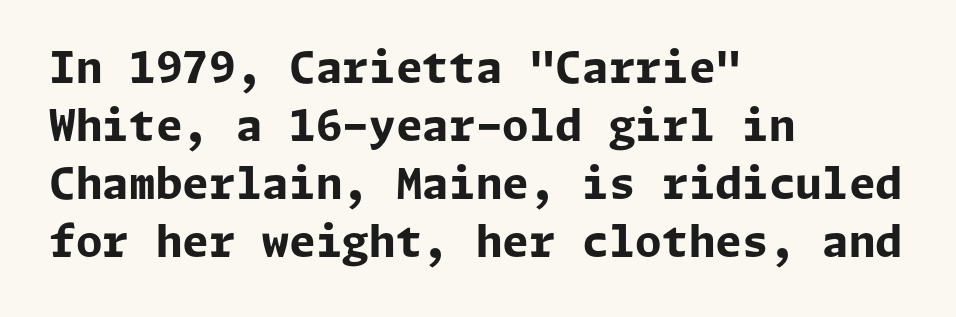
{"serif": "no", "italic": "no", "bold": "yes", "weight": "bold", "width": "normal", "stroke_contrast": "low", "x_height": "medium", "underline": "no", "align": "left", "line_spacing": "normal", "line_spacing_ratio": 1.35, "letter_spacing": "normal", "letter_spacing_em": 0.0, "glyph_px": 43}
